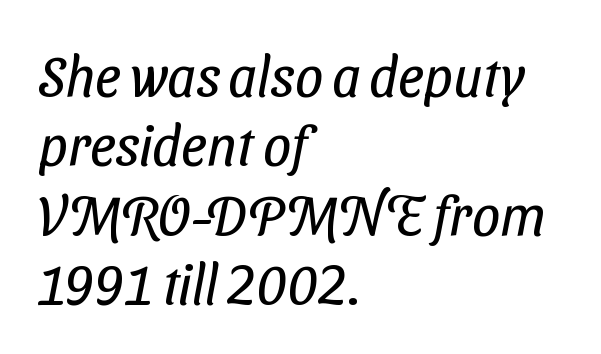
{"serif": "no", "bold": "no", "weight": "regular", "width": "condensed", "stroke_contrast": "low", "x_height": "medium", "monospaced": "no", "underline": "no", "align": "left", "line_spacing_ratio": 1.24, "letter_spacing": "normal", "letter_spacing_em": 0.0, "glyph_px": 56}
